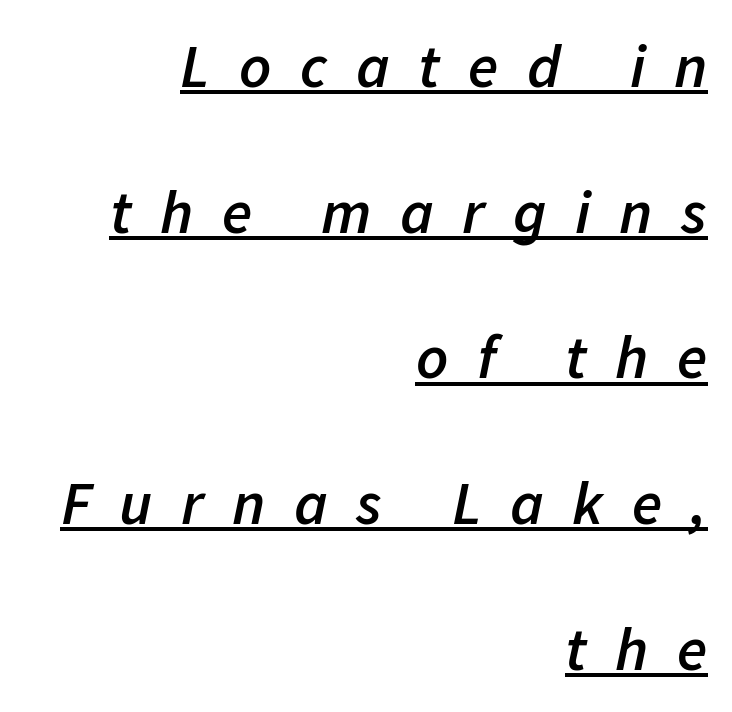
Q: Is the text bold? A: Semi-bold.
Q: Is the text italic (slanted)? A: Yes, it leans right by about 11 degrees.
Q: Is the text underlined? A: Yes.
Q: How is the paragraph aligned? A: Right-aligned.
Q: Is the spacing between letters normal or unusually wide? A: Unusually wide.
Q: Is the spacing between lines tight, normal or loose? A: Loose.
Q: Width (condensed, normal, or wide)? A: Normal.
Q: Stroke contrast? A: Low.
Q: x-height? A: Medium.
Q: Monospaced? A: No.
